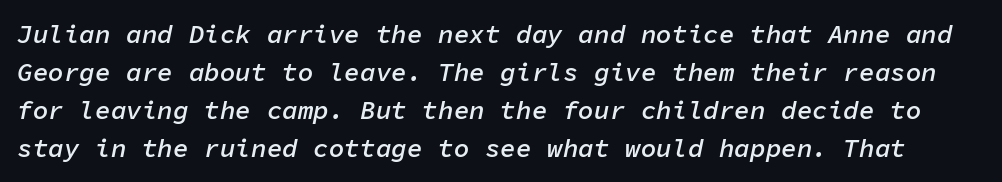
The image shows 26 px text type, italic (leaning right); set normal line spacing (1.46x), normal letter spacing, not underlined.
